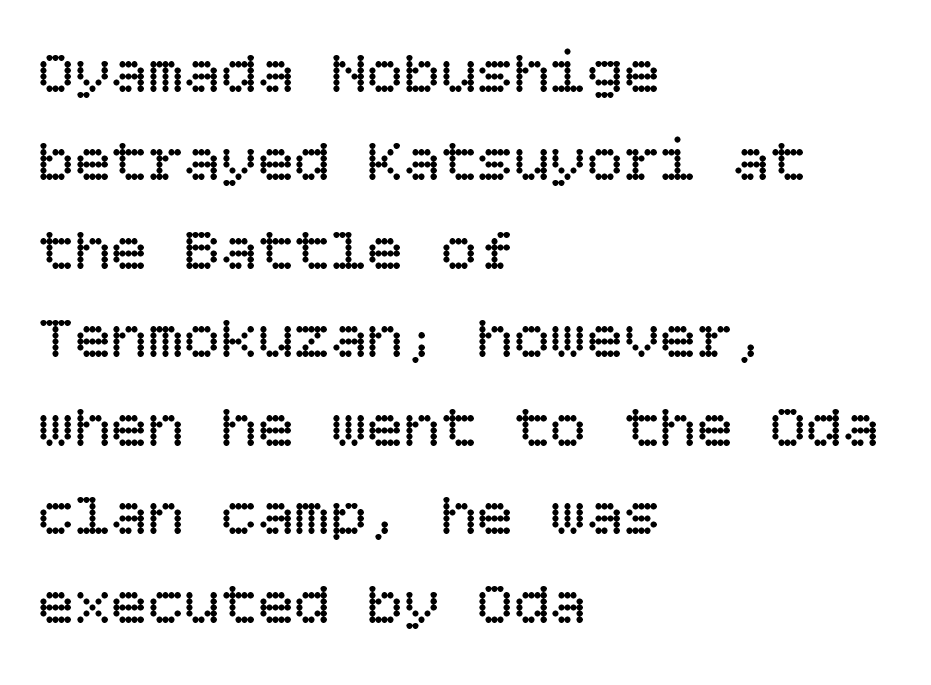
Q: Is the text bold? A: No.
Q: Is the text italic (slanted)? A: No, it is upright.
Q: Is the text underlined? A: No.
Q: How is the paragraph aligned? A: Left-aligned.
Q: Is the spacing between letters normal or unusually wide? A: Normal.
Q: Is the spacing between lines tight, normal or loose? A: Normal.
Q: Width (condensed, normal, or wide)? A: Normal.
Q: Stroke contrast? A: Low.
Q: x-height? A: Large.
